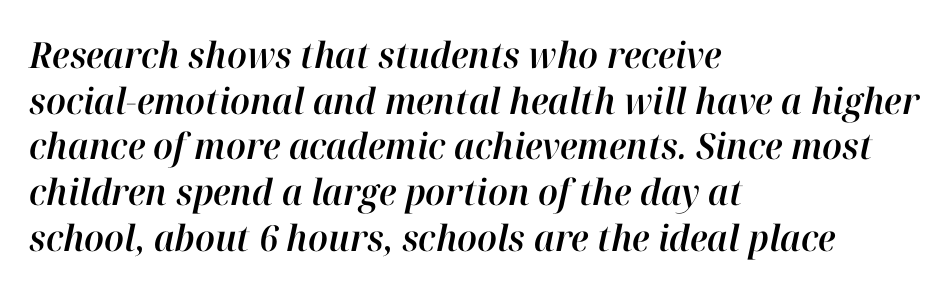
{"italic": "yes", "lean": "right", "slant_degrees": 12, "width": "normal", "stroke_contrast": "high", "x_height": "medium", "monospaced": "no", "underline": "no", "align": "left", "line_spacing": "normal", "line_spacing_ratio": 1.27, "letter_spacing": "normal", "letter_spacing_em": 0.0, "glyph_px": 36}
